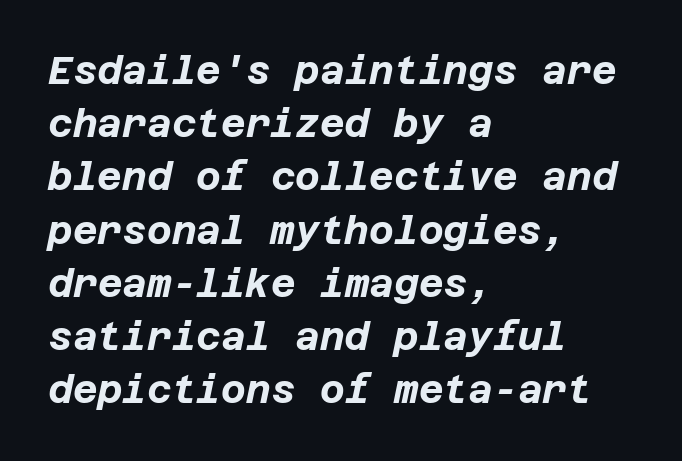
{"italic": "yes", "lean": "right", "slant_degrees": 12, "bold": "yes", "weight": "bold", "width": "normal", "stroke_contrast": "low", "x_height": "large", "underline": "no", "align": "left", "line_spacing": "normal", "line_spacing_ratio": 1.4, "letter_spacing": "normal", "letter_spacing_em": 0.0, "glyph_px": 38}
